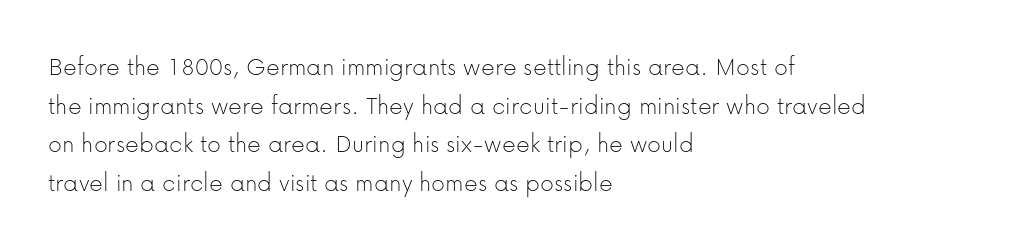
Q: Is the text bold? A: No.
Q: Is the text italic (slanted)? A: No, it is upright.
Q: Is the text underlined? A: No.
Q: How is the paragraph aligned? A: Left-aligned.
Q: Is the spacing between letters normal or unusually wide? A: Normal.
Q: Is the spacing between lines tight, normal or loose? A: Normal.
